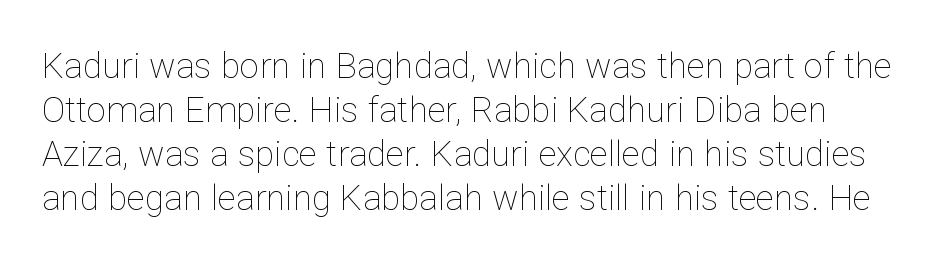
Q: Is the text bold? A: No.
Q: Is the text italic (slanted)? A: No, it is upright.
Q: Is the text underlined? A: No.
Q: Is the spacing between letters normal or unusually wide? A: Normal.
Q: Is the spacing between lines tight, normal or loose? A: Normal.
Q: Width (condensed, normal, or wide)? A: Normal.
Q: Stroke contrast? A: Low.
Q: x-height? A: Medium.
Q: Monospaced? A: No.
